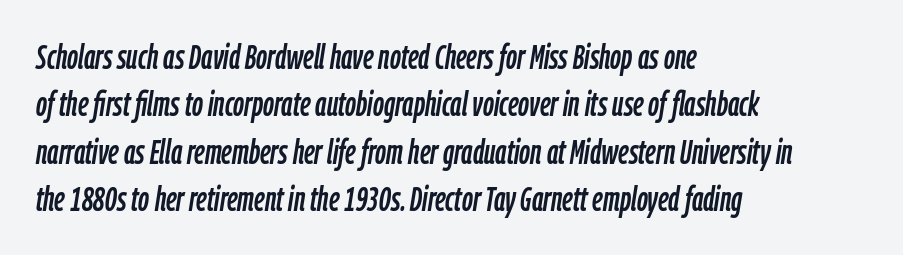
{"italic": "yes", "lean": "right", "slant_degrees": 9, "width": "condensed", "stroke_contrast": "low", "x_height": "medium", "monospaced": "no", "underline": "no", "align": "left", "line_spacing": "normal", "line_spacing_ratio": 1.39, "letter_spacing": "normal", "letter_spacing_em": 0.0, "glyph_px": 34}
